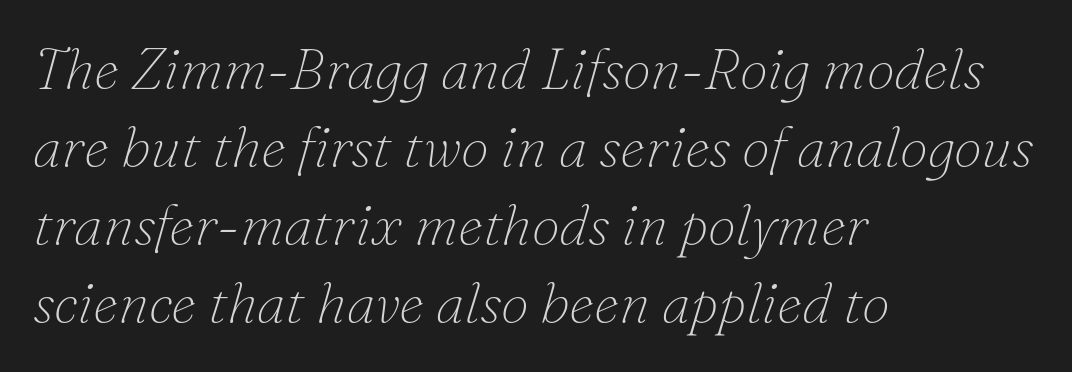
{"serif": "yes", "italic": "yes", "lean": "right", "slant_degrees": 16, "bold": "no", "weight": "thin", "width": "normal", "stroke_contrast": "low", "x_height": "small", "monospaced": "no", "underline": "no", "align": "left", "line_spacing": "normal", "line_spacing_ratio": 1.37, "letter_spacing": "normal", "letter_spacing_em": 0.0, "glyph_px": 57}
